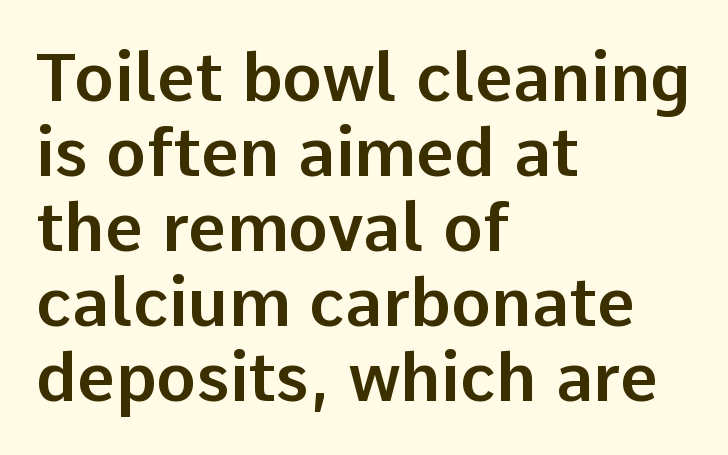
The image shows 67 px sans-serif type, upright; set left-aligned, tight line spacing (1.12x), normal letter spacing, not underlined; low stroke contrast and a medium x-height.
